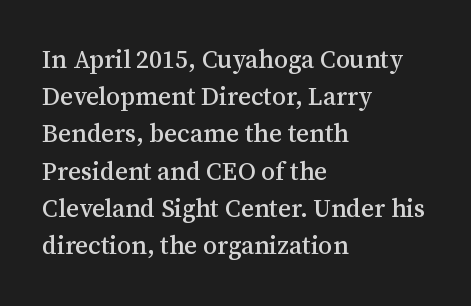
The image shows 25 px text type, upright; set left-aligned, normal line spacing (1.49x), normal letter spacing, not underlined.
